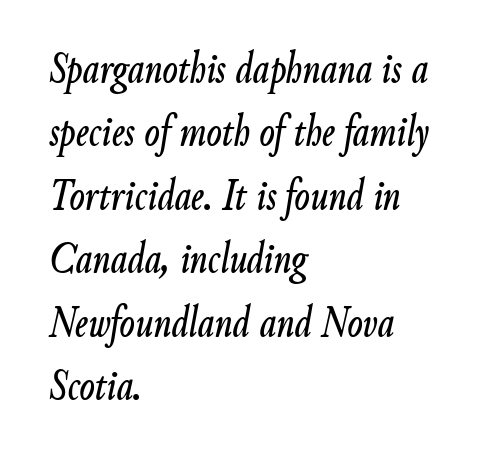
{"italic": "yes", "lean": "right", "slant_degrees": 9, "width": "condensed", "stroke_contrast": "low", "x_height": "small", "monospaced": "no", "underline": "no", "align": "left", "line_spacing": "normal", "line_spacing_ratio": 1.41, "letter_spacing": "normal", "letter_spacing_em": 0.0, "glyph_px": 45}
